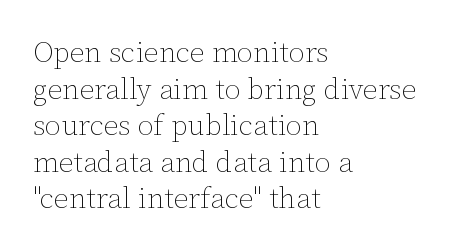
{"italic": "no", "bold": "no", "weight": "thin", "width": "normal", "stroke_contrast": "low", "x_height": "medium", "monospaced": "no", "underline": "no", "align": "left", "line_spacing": "normal", "line_spacing_ratio": 1.26, "letter_spacing": "normal", "letter_spacing_em": 0.0, "glyph_px": 29}
